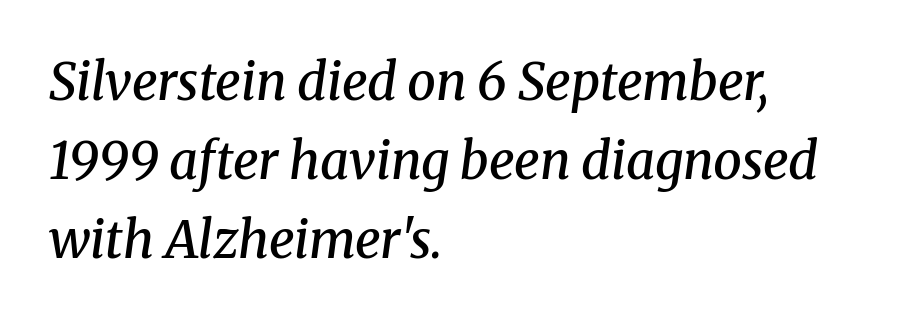
The image shows 51 px semibold serif type, italic (leaning right); set left-aligned, normal line spacing (1.55x), normal letter spacing, not underlined; medium stroke contrast and a medium x-height.
